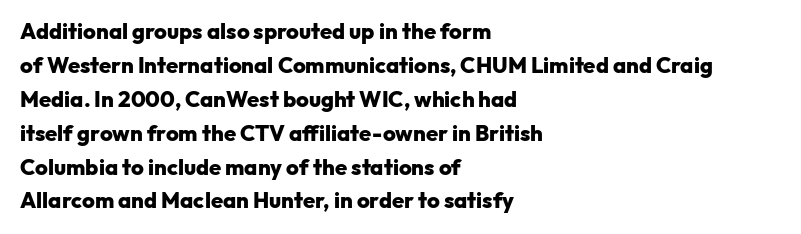
The lettering holds an erect, upright posture throughout. No word sits above an underline. Thick stems and heavy bowls — unmistakably bold. How are the letters spaced? Ordinarily, with no added tracking. Line beginnings align vertically; line endings do not.
